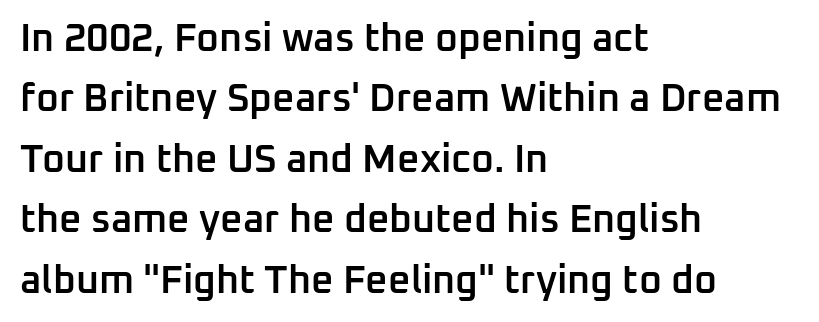
The image shows 39 px semibold sans-serif type, upright; set left-aligned, normal line spacing (1.55x), normal letter spacing, not underlined; low stroke contrast and a medium x-height.
